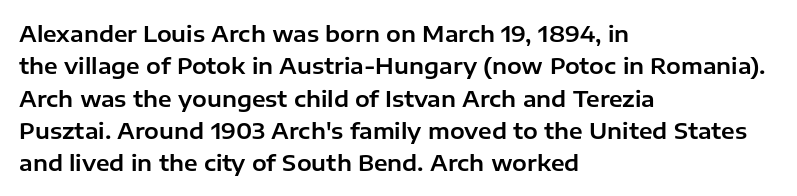
Bare-footed words on every line. The space between consecutive lines is moderate. Caption: standard tracking, unaltered. The lettering holds an erect, upright posture throughout. The text block is weighted toward the left margin, trailing off unevenly rightward.
